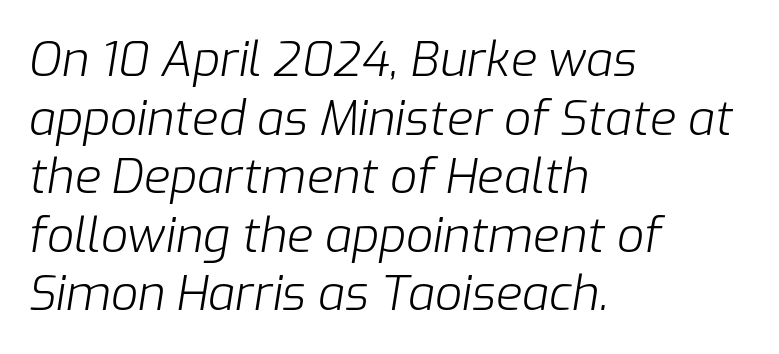
{"italic": "yes", "lean": "right", "slant_degrees": 9, "bold": "no", "weight": "light", "width": "normal", "stroke_contrast": "low", "x_height": "medium", "monospaced": "no", "underline": "no", "align": "left", "line_spacing_ratio": 1.22, "letter_spacing": "normal", "letter_spacing_em": 0.0, "glyph_px": 48}
